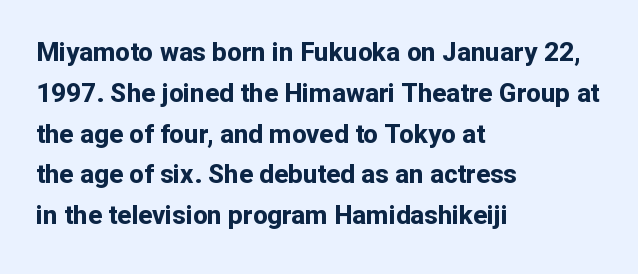
Q: Is the text bold? A: Yes.
Q: Is the text italic (slanted)? A: No, it is upright.
Q: Is the text underlined? A: No.
Q: How is the paragraph aligned? A: Left-aligned.
Q: Is the spacing between letters normal or unusually wide? A: Normal.
Q: Is the spacing between lines tight, normal or loose? A: Normal.
